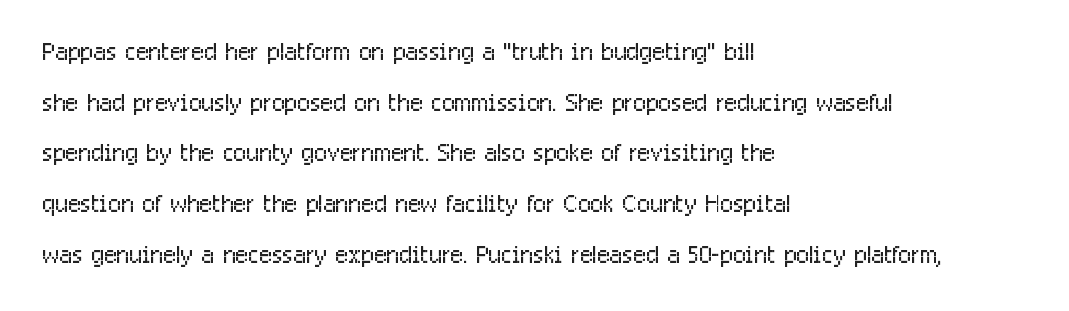
Q: Is the text bold? A: No.
Q: Is the text italic (slanted)? A: No, it is upright.
Q: Is the typeface a serif or a sans-serif typeface? A: Sans-serif.
Q: Is the text underlined? A: No.
Q: How is the paragraph aligned? A: Left-aligned.
Q: Is the spacing between letters normal or unusually wide? A: Normal.
Q: Is the spacing between lines tight, normal or loose? A: Normal.
Q: Width (condensed, normal, or wide)? A: Condensed.
Q: Stroke contrast? A: Low.
Q: x-height? A: Medium.
Q: Monospaced? A: No.
